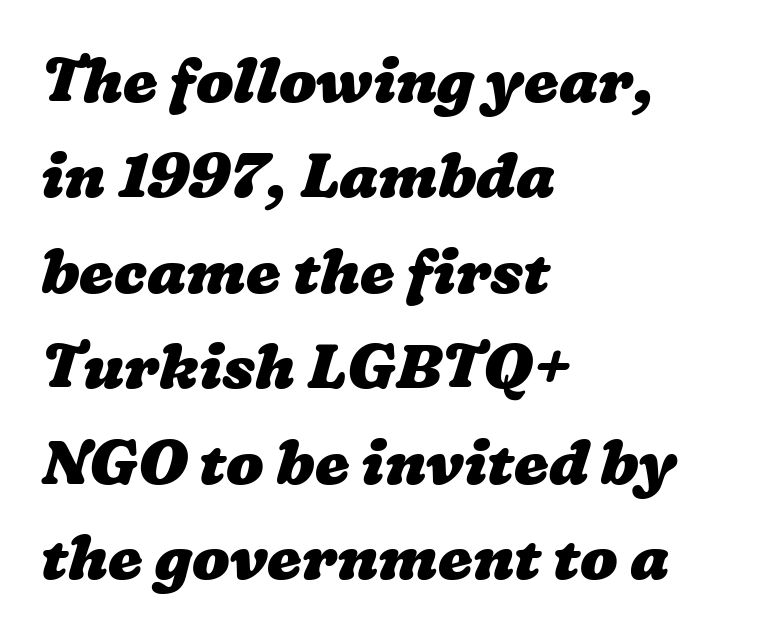
{"bold": "yes", "weight": "heavy", "width": "wide", "stroke_contrast": "low", "x_height": "medium", "monospaced": "no", "underline": "no", "align": "left", "line_spacing": "normal", "line_spacing_ratio": 1.54, "letter_spacing": "normal", "letter_spacing_em": 0.0, "glyph_px": 62}
